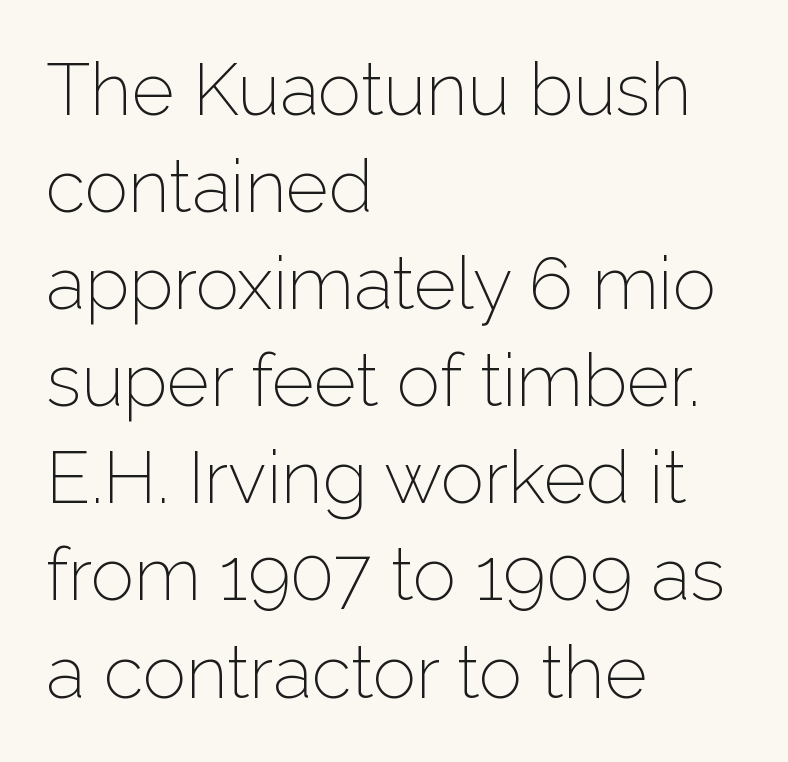
Q: Is the text bold? A: No.
Q: Is the text italic (slanted)? A: No, it is upright.
Q: Is the typeface a serif or a sans-serif typeface? A: Sans-serif.
Q: Is the text underlined? A: No.
Q: How is the paragraph aligned? A: Left-aligned.
Q: Is the spacing between letters normal or unusually wide? A: Normal.
Q: Is the spacing between lines tight, normal or loose? A: Normal.
Q: Width (condensed, normal, or wide)? A: Normal.
Q: Stroke contrast? A: Low.
Q: x-height? A: Medium.
Q: Monospaced? A: No.
